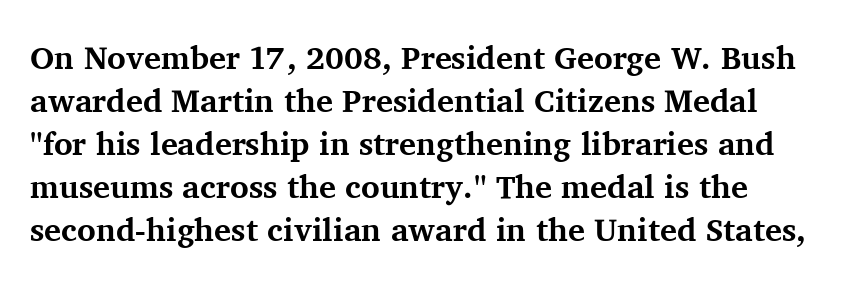
Q: Is the text bold? A: Yes.
Q: Is the text italic (slanted)? A: No, it is upright.
Q: Is the typeface a serif or a sans-serif typeface? A: Serif.
Q: Is the text underlined? A: No.
Q: Is the spacing between letters normal or unusually wide? A: Normal.
Q: Is the spacing between lines tight, normal or loose? A: Normal.
Q: Width (condensed, normal, or wide)? A: Normal.
Q: Stroke contrast? A: Medium.
Q: x-height? A: Medium.
Q: Monospaced? A: No.
